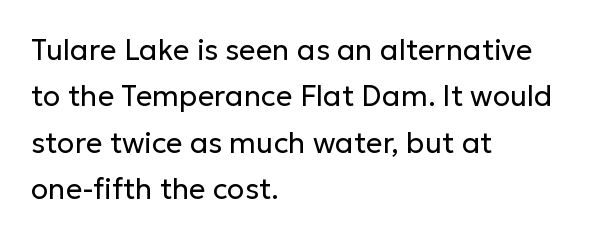
Note: no serifs on the glyphs. Each word holds together tightly as a unit, with standard inter-letter gaps. Casual observation: everything's shoved over to the left. Ordinary non-slanted type is in use. Spacing verdict: proportional, widths tailored to each character. The zone under the glyphs is completely vacant.
